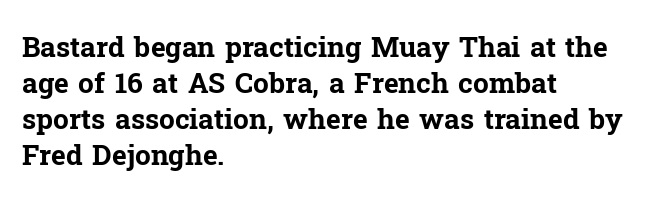
This sample keeps an unexceptional amount of space between lines. Examine the stroke ends and you'll spot serifs. Check under the words: just untouched page. Think of a printed novel: that variable character pitch is what you see here.
